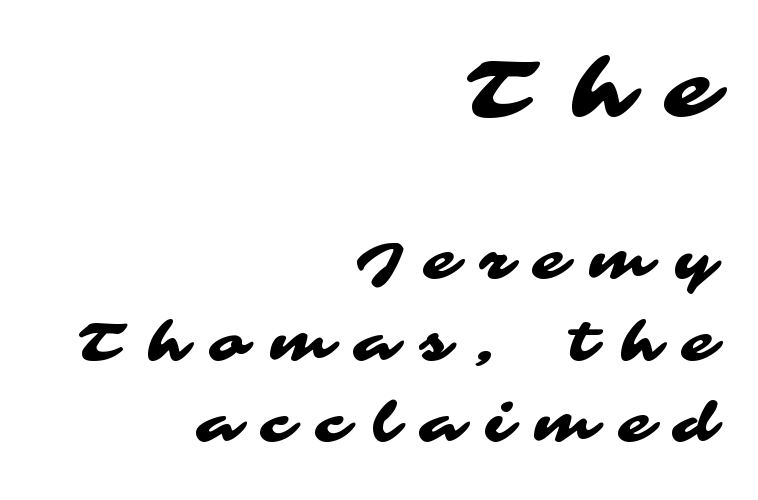
Q: Is the typeface a serif or a sans-serif typeface? A: Sans-serif.
Q: Is the text underlined? A: No.
Q: How is the paragraph aligned? A: Right-aligned.
Q: Is the spacing between letters normal or unusually wide? A: Unusually wide.
Q: Is the spacing between lines tight, normal or loose? A: Normal.
Q: Which block of text is set in a larger size, the first (top) or the second (bottom)? A: The first (top) one.
Q: Width (condensed, normal, or wide)? A: Wide.
Q: Stroke contrast? A: Medium.
Q: x-height? A: Medium.
Q: Monospaced? A: No.
